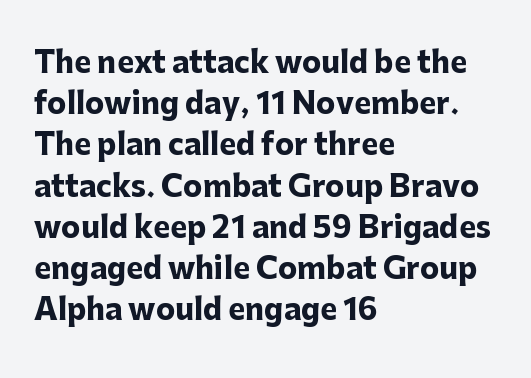
{"serif": "no", "italic": "no", "bold": "yes", "weight": "heavy", "width": "normal", "stroke_contrast": "low", "x_height": "medium", "monospaced": "no", "underline": "no", "align": "left", "line_spacing": "normal", "line_spacing_ratio": 1.42, "letter_spacing": "normal", "letter_spacing_em": 0.0, "glyph_px": 29}
